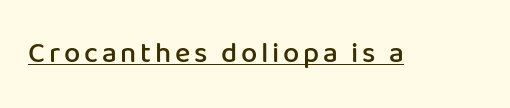
{"serif": "no", "italic": "no", "bold": "semi", "weight": "semibold", "width": "normal", "stroke_contrast": "low", "x_height": "medium", "monospaced": "no", "underline": "yes", "glyph_px": 29}
